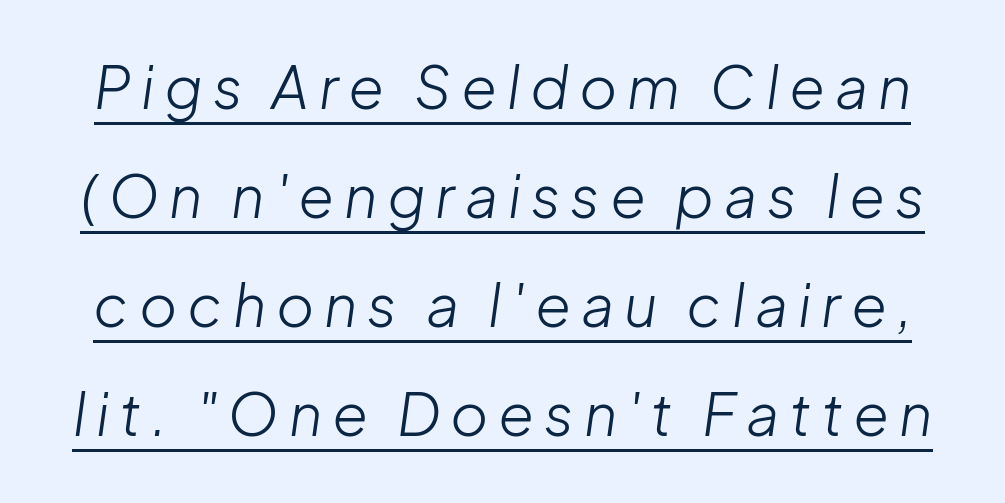
{"italic": "yes", "lean": "right", "slant_degrees": 8, "bold": "no", "weight": "light", "width": "normal", "stroke_contrast": "low", "x_height": "medium", "monospaced": "no", "underline": "yes", "line_spacing_ratio": 1.88, "glyph_px": 58}
